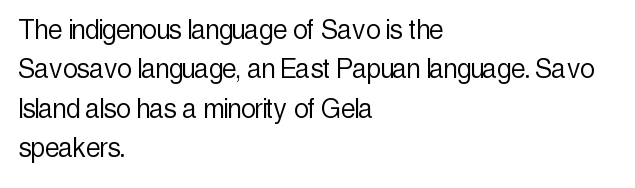
Q: Is the text bold? A: No.
Q: Is the text italic (slanted)? A: No, it is upright.
Q: Is the typeface a serif or a sans-serif typeface? A: Sans-serif.
Q: Is the text underlined? A: No.
Q: How is the paragraph aligned? A: Left-aligned.
Q: Is the spacing between letters normal or unusually wide? A: Normal.
Q: Width (condensed, normal, or wide)? A: Condensed.
Q: x-height? A: Medium.
Q: Monospaced? A: No.
